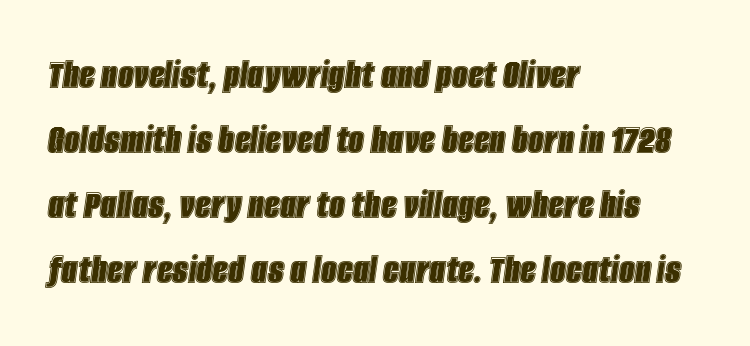
{"italic": "yes", "lean": "right", "slant_degrees": 8, "width": "condensed", "x_height": "large", "monospaced": "no", "underline": "no", "align": "left", "line_spacing": "normal", "line_spacing_ratio": 1.48, "letter_spacing": "normal", "letter_spacing_em": 0.0, "glyph_px": 44}
